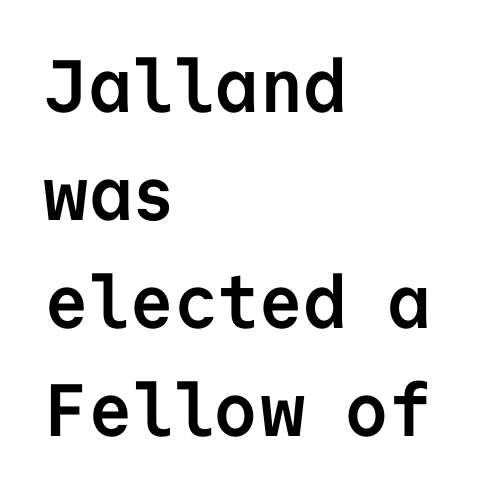
Q: Is the text bold? A: Yes.
Q: Is the text italic (slanted)? A: No, it is upright.
Q: Is the typeface a serif or a sans-serif typeface? A: Sans-serif.
Q: Is the text underlined? A: No.
Q: How is the paragraph aligned? A: Left-aligned.
Q: Is the spacing between letters normal or unusually wide? A: Normal.
Q: Is the spacing between lines tight, normal or loose? A: Normal.
Q: Width (condensed, normal, or wide)? A: Normal.
Q: Stroke contrast? A: Low.
Q: x-height? A: Medium.
Q: Monospaced? A: Yes.
